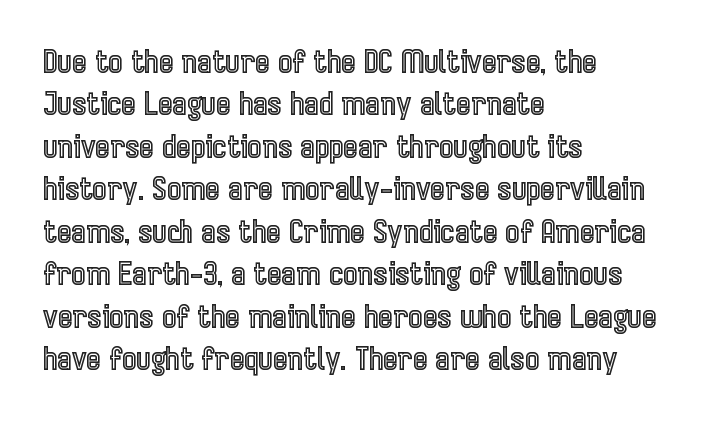
{"italic": "no", "width": "condensed", "x_height": "medium", "monospaced": "no", "underline": "no", "align": "left", "line_spacing": "normal", "line_spacing_ratio": 1.37, "letter_spacing": "normal", "letter_spacing_em": 0.0, "glyph_px": 31}
